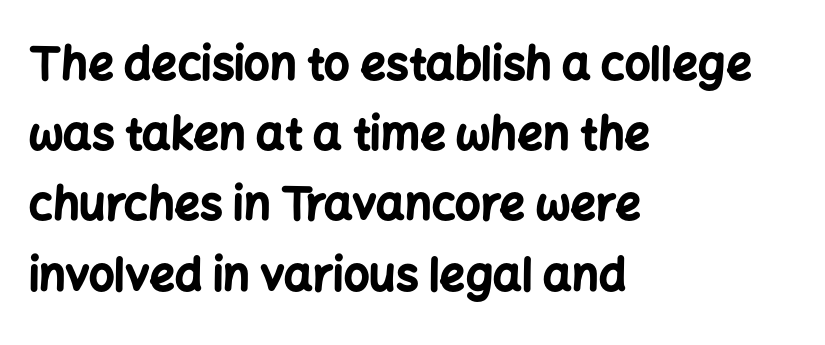
{"serif": "no", "italic": "no", "bold": "yes", "weight": "bold", "width": "normal", "stroke_contrast": "low", "x_height": "medium", "monospaced": "no", "underline": "no", "align": "left", "line_spacing": "normal", "line_spacing_ratio": 1.56, "letter_spacing": "normal", "letter_spacing_em": 0.0, "glyph_px": 45}
